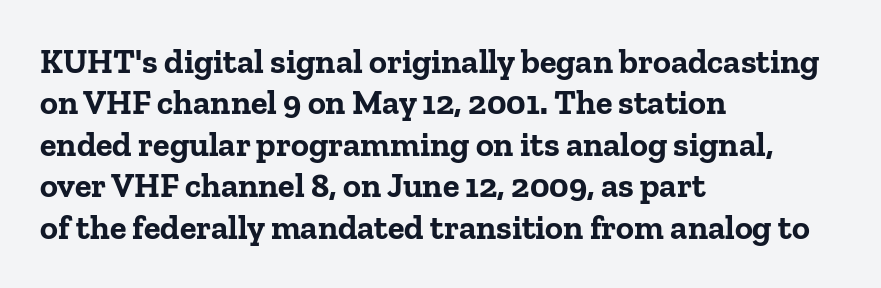
{"serif": "yes", "italic": "no", "bold": "yes", "weight": "bold", "width": "normal", "stroke_contrast": "low", "x_height": "medium", "monospaced": "no", "underline": "no", "align": "left", "line_spacing_ratio": 1.22, "letter_spacing": "normal", "letter_spacing_em": 0.0, "glyph_px": 34}
